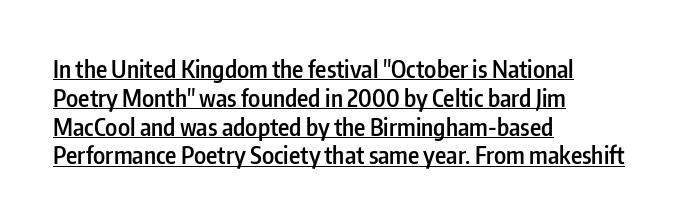
Q: Is the text bold? A: Semi-bold.
Q: Is the text italic (slanted)? A: No, it is upright.
Q: Is the text underlined? A: Yes.
Q: How is the paragraph aligned? A: Left-aligned.
Q: Is the spacing between letters normal or unusually wide? A: Normal.
